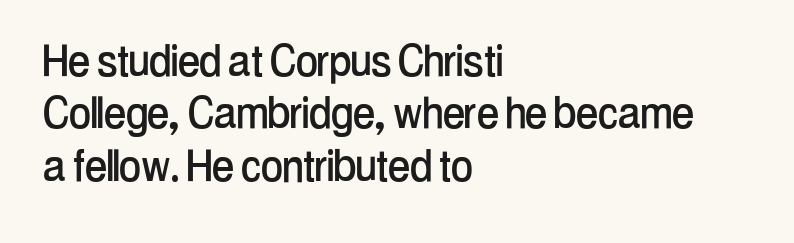
{"serif": "no", "italic": "no", "width": "condensed", "stroke_contrast": "low", "x_height": "medium", "monospaced": "no", "underline": "no", "align": "left", "line_spacing": "tight", "line_spacing_ratio": 0.99, "letter_spacing": "normal", "letter_spacing_em": 0.0, "glyph_px": 53}
